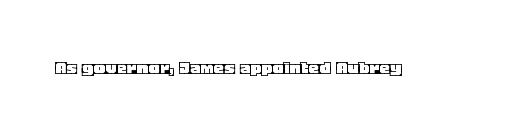
Every character sits straight up, as roman type does. The string is rendered with underlining switched off. Students, note that the glyphs here touch the page at normal intervals.
